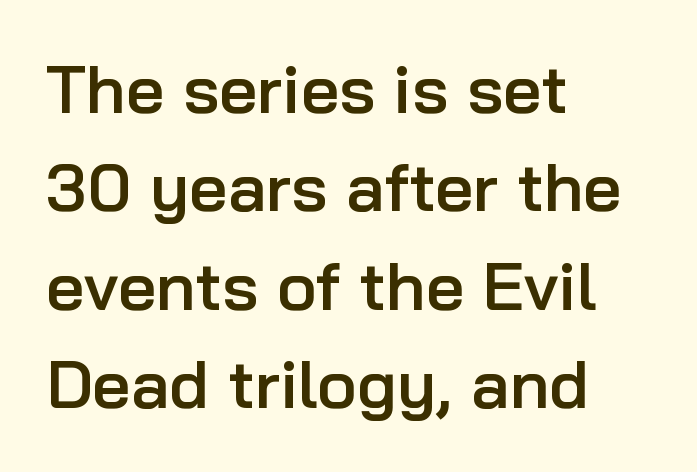
Q: Is the text bold? A: Semi-bold.
Q: Is the text italic (slanted)? A: No, it is upright.
Q: Is the typeface a serif or a sans-serif typeface? A: Sans-serif.
Q: Is the text underlined? A: No.
Q: How is the paragraph aligned? A: Left-aligned.
Q: Is the spacing between letters normal or unusually wide? A: Normal.
Q: Is the spacing between lines tight, normal or loose? A: Normal.
Q: Width (condensed, normal, or wide)? A: Normal.
Q: Stroke contrast? A: Low.
Q: x-height? A: Medium.
Q: Monospaced? A: No.
